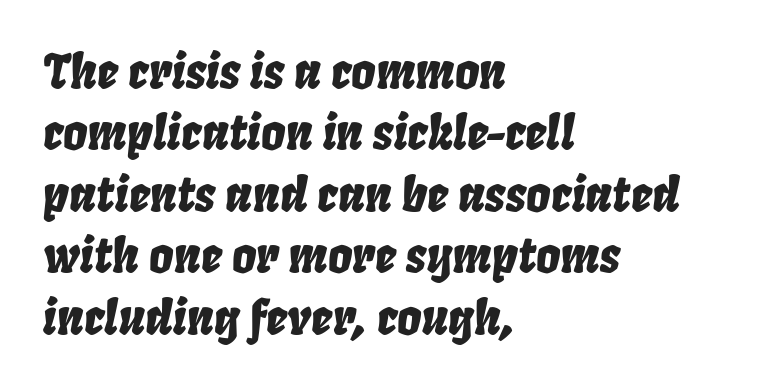
Q: Is the text italic (slanted)? A: Yes, it leans right by about 8 degrees.
Q: Is the text underlined? A: No.
Q: How is the paragraph aligned? A: Left-aligned.
Q: Is the spacing between letters normal or unusually wide? A: Normal.
Q: Is the spacing between lines tight, normal or loose? A: Normal.
Q: Width (condensed, normal, or wide)? A: Condensed.
Q: Stroke contrast? A: Low.
Q: x-height? A: Large.
Q: Monospaced? A: No.
